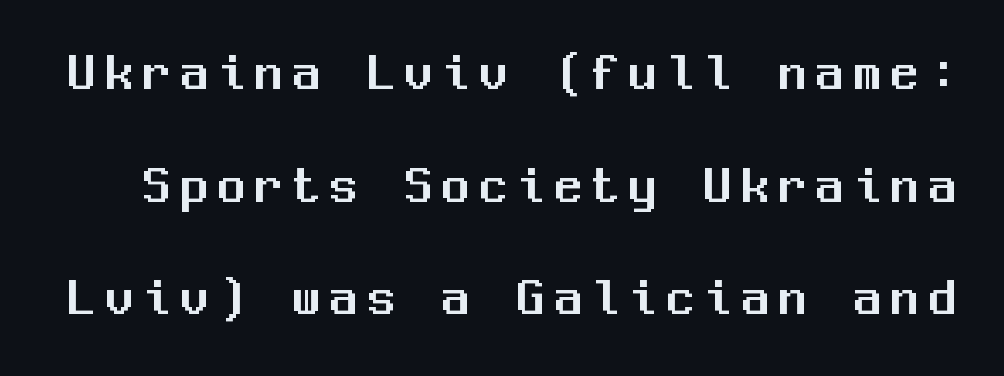
Monospaced: the letters line up in strict vertical columns. The designer went with a sans here, leaving each stem footless. Unlike italic type, these characters show no tilt at all. Quick note: underline off. Notice the wide empty band between every row — that's loose leading.
